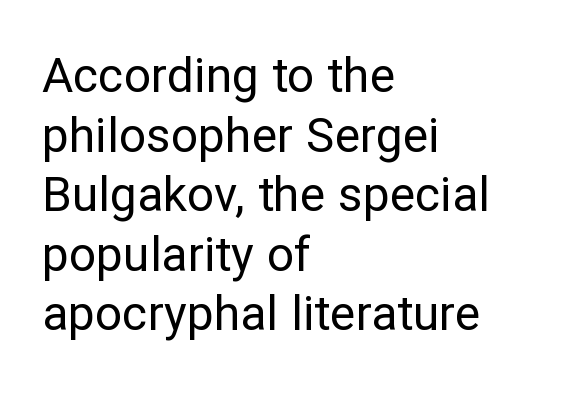
Does extra space separate the letters? No, they use regular spacing. Serif or sans? Sans — the stroke terminals are bare. The rendering uses natural spacing where letterforms have individual widths. The string is rendered with underlining switched off. Stems and bowls with no extra thickness — not bold.
